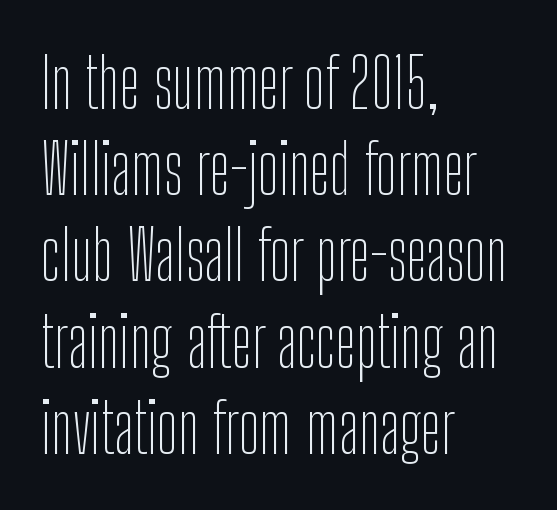
The image shows 69 px thin, condensed sans-serif type, upright; set left-aligned, normal line spacing (1.25x), normal letter spacing, not underlined; low stroke contrast and a medium x-height.
